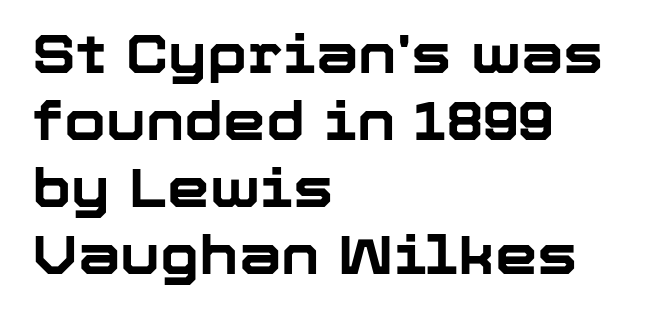
Q: Is the text bold? A: Yes.
Q: Is the text italic (slanted)? A: No, it is upright.
Q: Is the typeface a serif or a sans-serif typeface? A: Sans-serif.
Q: Is the text underlined? A: No.
Q: How is the paragraph aligned? A: Left-aligned.
Q: Is the spacing between letters normal or unusually wide? A: Normal.
Q: Width (condensed, normal, or wide)? A: Normal.
Q: Stroke contrast? A: Low.
Q: x-height? A: Medium.
Q: Monospaced? A: No.
